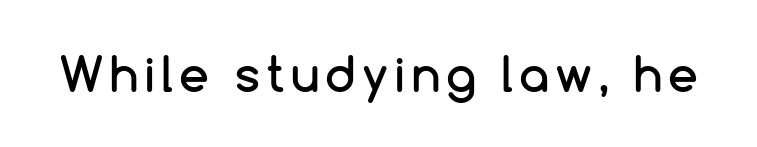
This sample has the flowing, uneven cadence of proportional lettering. Vertical strokes here are truly vertical. This is sans-serif lettering, the kind often seen on screens and signage. Clear beneath every line of the passage.
